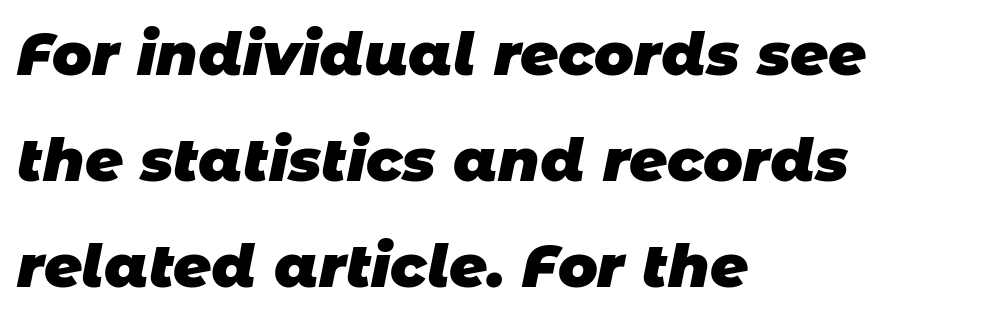
Q: Is the text bold? A: Yes.
Q: Is the typeface a serif or a sans-serif typeface? A: Sans-serif.
Q: Is the text underlined? A: No.
Q: How is the paragraph aligned? A: Left-aligned.
Q: Is the spacing between letters normal or unusually wide? A: Normal.
Q: Width (condensed, normal, or wide)? A: Normal.
Q: Stroke contrast? A: Low.
Q: x-height? A: Large.
Q: Monospaced? A: No.
